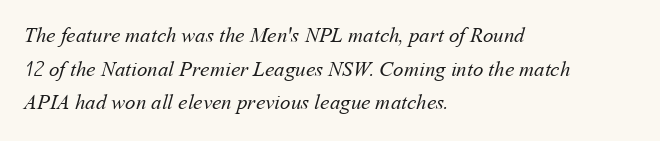
This block has exactly the height ordinary leading produces. Horizontally, the lines are justified to the leading edge only. Any mark beneath the type? The region is blank. This rendering leaves character spacing at its baseline value.
